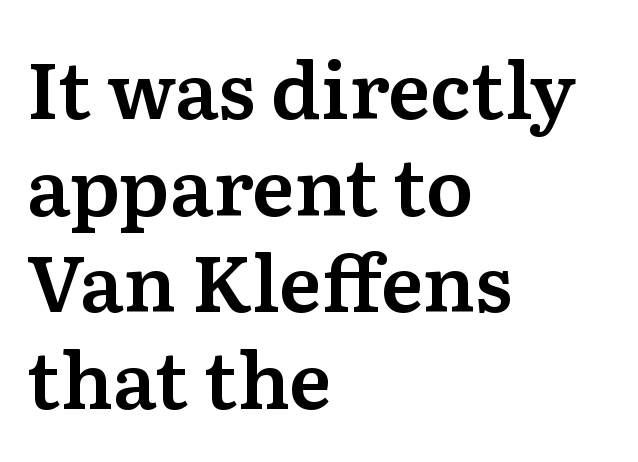
The image shows 78 px serif type, upright; set left-aligned, line spacing 1.24x, normal letter spacing, not underlined; medium stroke contrast and a medium x-height.
